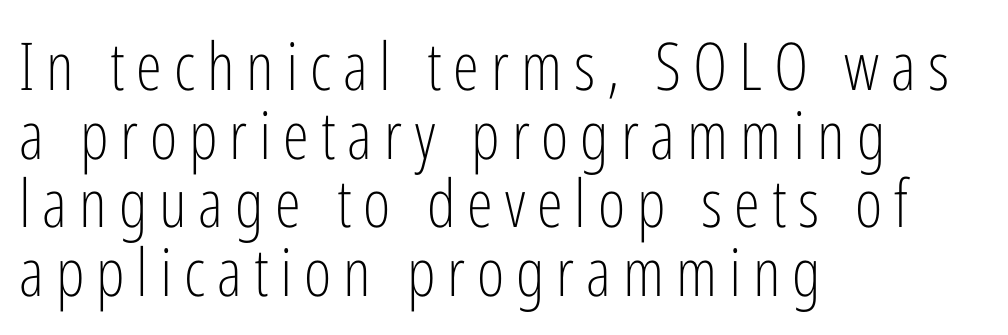
The typeface has the unassuming heft of standard copy or less. Here the designer chose a conventional face with non-uniform glyph widths. When letters stand straight like this, we call the style roman or upright. The words here are not underlined. This sample is left-justified, so line endings fall wherever the words run out. This sample trades vertical openness for compactness between lines.
